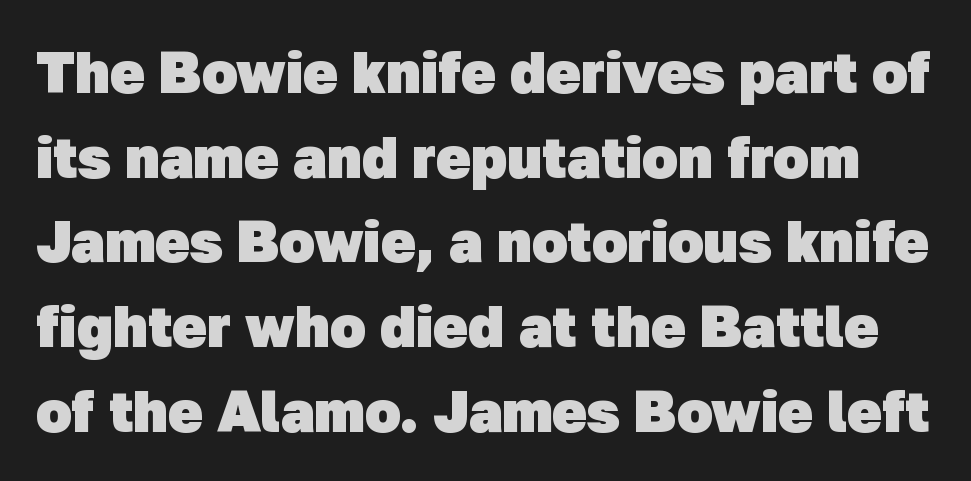
{"serif": "no", "bold": "yes", "weight": "heavy", "width": "normal", "stroke_contrast": "low", "x_height": "medium", "monospaced": "no", "underline": "no", "line_spacing": "normal", "line_spacing_ratio": 1.46, "letter_spacing": "normal", "letter_spacing_em": 0.0, "glyph_px": 58}
